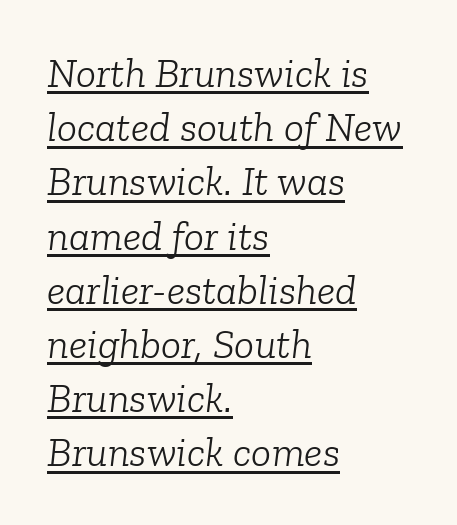
What stands out about the letter spacing? Nothing — it is the standard amount. Leading: standard. Quick note: underline on. There's an unmistakable incline to the writing here. Nothing heavy about these letters — not bold at all. Line starts are locked; line ends wander.
